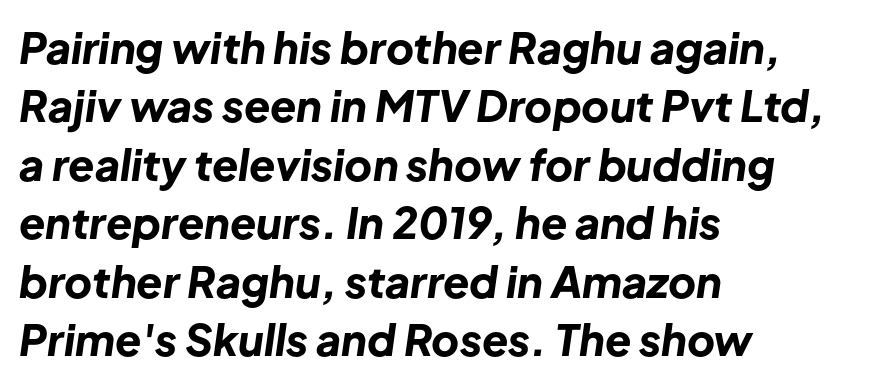
Q: Is the text bold? A: Yes.
Q: Is the text italic (slanted)? A: Yes, it leans right by about 8 degrees.
Q: Is the text underlined? A: No.
Q: How is the paragraph aligned? A: Left-aligned.
Q: Is the spacing between letters normal or unusually wide? A: Normal.
Q: Is the spacing between lines tight, normal or loose? A: Normal.
Q: Width (condensed, normal, or wide)? A: Normal.
Q: Stroke contrast? A: Low.
Q: x-height? A: Medium.
Q: Monospaced? A: No.
